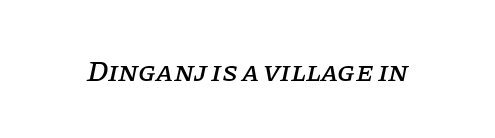
{"serif": "yes", "italic": "yes", "lean": "right", "slant_degrees": 11, "width": "normal", "stroke_contrast": "low", "x_height": "large", "monospaced": "no", "underline": "no", "letter_spacing": "normal", "letter_spacing_em": 0.0, "glyph_px": 29}
